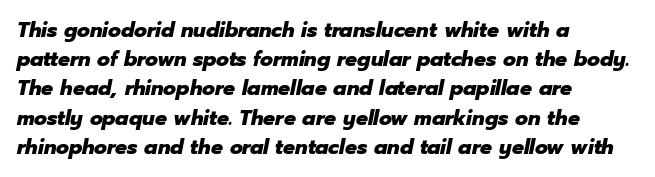
{"italic": "yes", "lean": "right", "slant_degrees": 12, "bold": "yes", "underline": "no", "align": "left", "line_spacing": "normal", "line_spacing_ratio": 1.39, "letter_spacing": "normal", "letter_spacing_em": 0.0, "glyph_px": 21}
